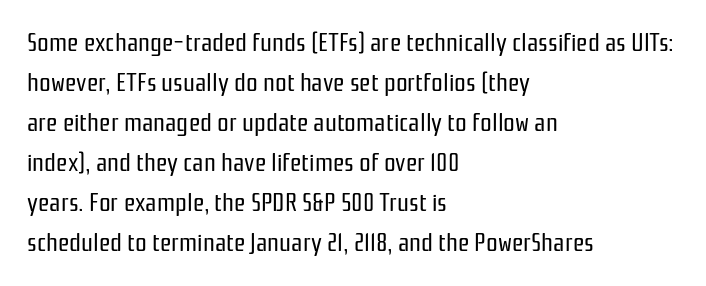
{"italic": "no", "bold": "no", "underline": "no", "align": "left", "line_spacing": "normal", "line_spacing_ratio": 1.54, "letter_spacing": "normal", "letter_spacing_em": 0.0, "glyph_px": 26}
